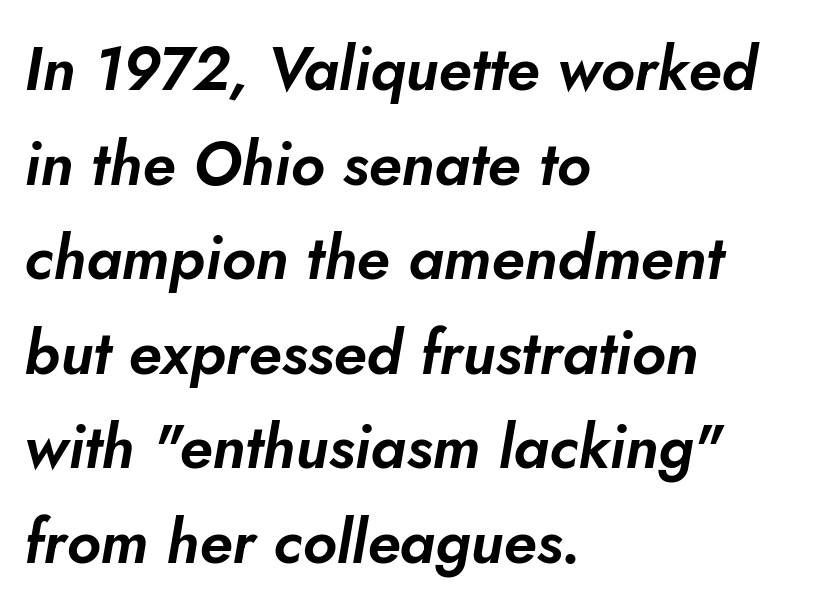
The image shows 61 px text type, italic (leaning right); set left-aligned, normal line spacing (1.55x), normal letter spacing, not underlined; low stroke contrast and a small x-height.
